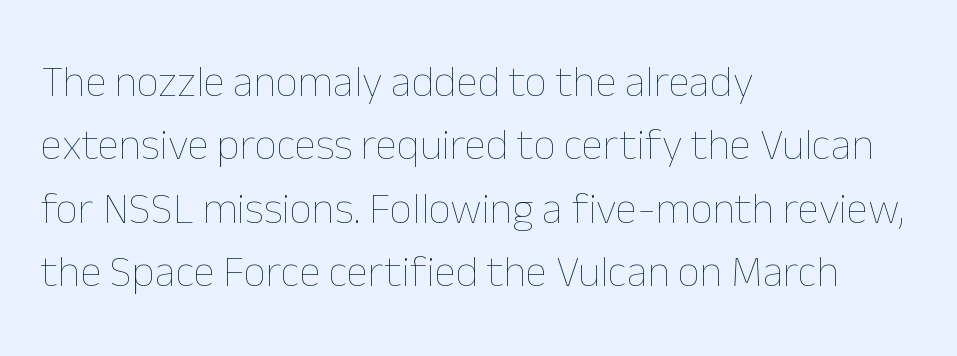
Has an underline been added? It has not. This block has exactly the height ordinary leading produces. Spacing verdict: proportional, widths tailored to each character. Notice how the passage keeps a crisp vertical edge on the left only. The gaps between neighbouring characters are ordinary and unremarkable.
